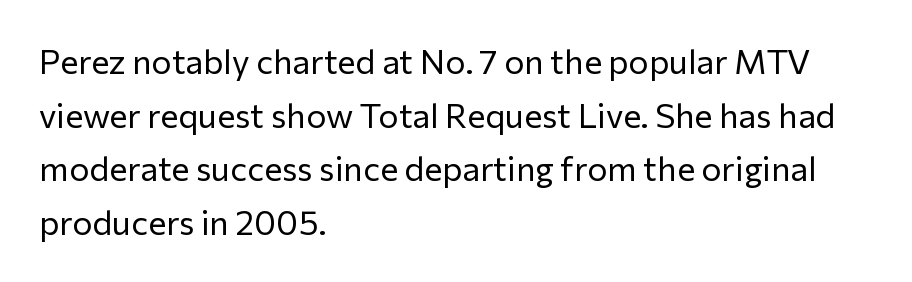
The image shows 34 px regular-weight sans-serif type, upright; set left-aligned, normal line spacing (1.58x), normal letter spacing, not underlined; low stroke contrast and a medium x-height.
